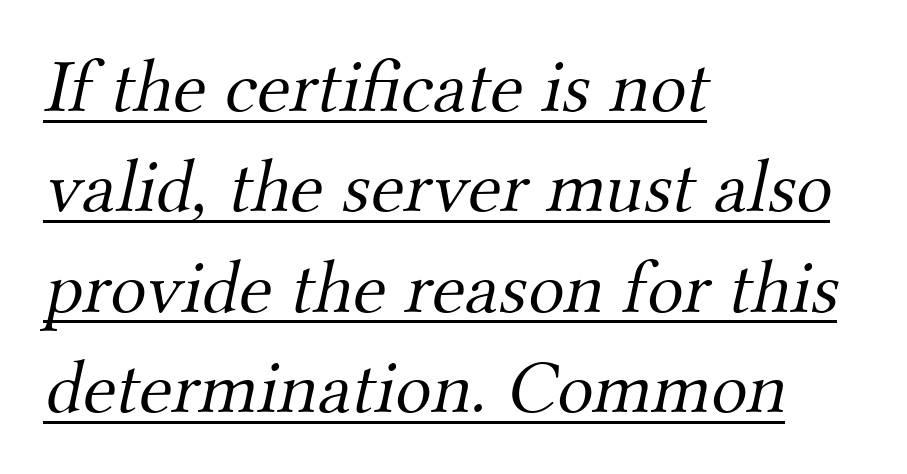
Bold? No — there's no thickening of the strokes. Spacing verdict: proportional, widths tailored to each character. How would I describe the line gaps? Plain and ordinary. You can tell from the footed stems that serif type was used. The face used here appears with an underline applied.
